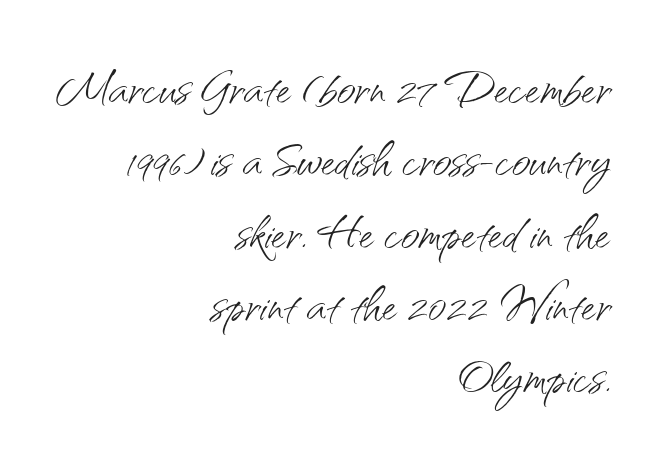
Is this a fixed-width face? No — the glyphs have proportional, varying widths. Stroke mass is kept to a normal reading level or below. Font category for this specimen: sans-serif. Whoever set this chose condensed vertical rhythm over breathing room. Descenders are the only things crossing below the line.
